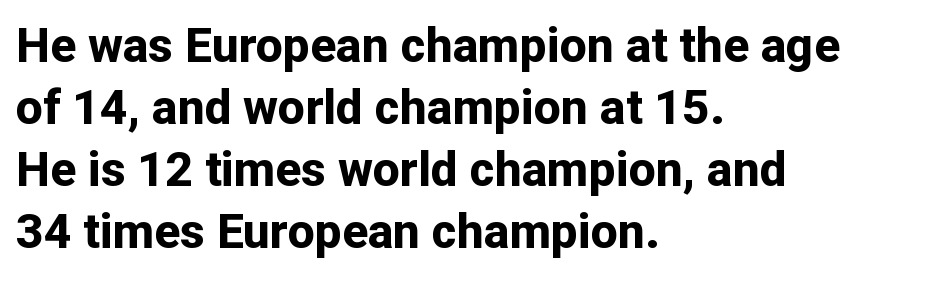
The image shows 48 px bold sans-serif type, upright; set left-aligned, normal line spacing (1.29x), normal letter spacing, not underlined; low stroke contrast and a medium x-height.
